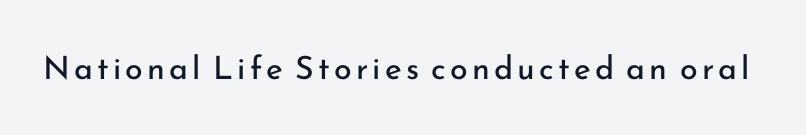
{"serif": "no", "italic": "no", "bold": "no", "weight": "regular", "width": "normal", "stroke_contrast": "low", "x_height": "small", "monospaced": "no", "underline": "no", "glyph_px": 32}
